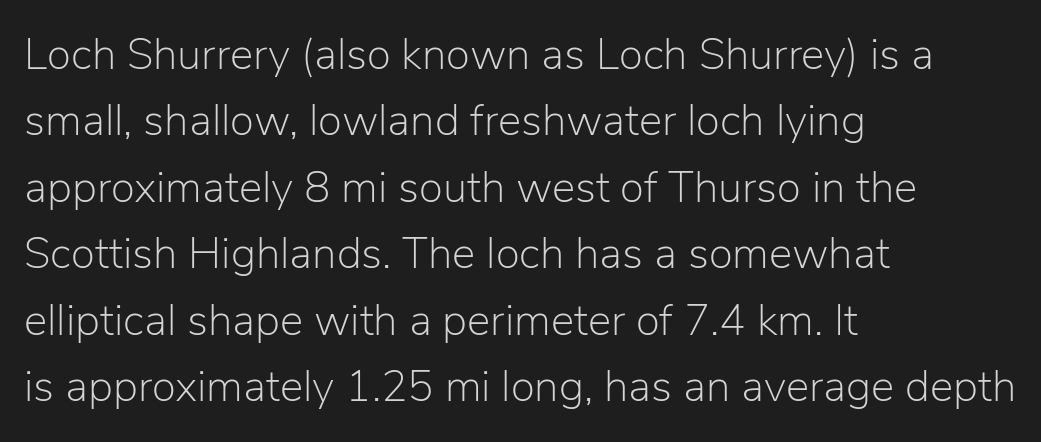
Q: Is the text bold? A: No.
Q: Is the text italic (slanted)? A: No, it is upright.
Q: Is the typeface a serif or a sans-serif typeface? A: Sans-serif.
Q: Is the text underlined? A: No.
Q: How is the paragraph aligned? A: Left-aligned.
Q: Is the spacing between letters normal or unusually wide? A: Normal.
Q: Is the spacing between lines tight, normal or loose? A: Normal.
Q: Width (condensed, normal, or wide)? A: Normal.
Q: Stroke contrast? A: Low.
Q: x-height? A: Medium.
Q: Monospaced? A: No.
